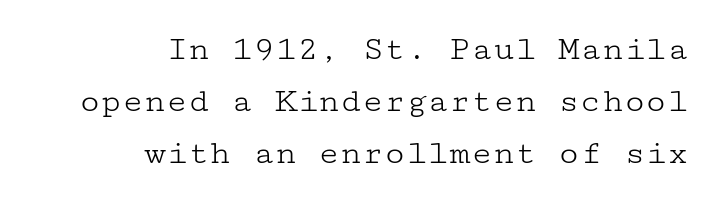
{"serif": "yes", "italic": "no", "bold": "no", "weight": "light", "width": "wide", "stroke_contrast": "low", "x_height": "medium", "underline": "no", "align": "right", "line_spacing": "normal", "line_spacing_ratio": 1.44, "letter_spacing": "normal", "letter_spacing_em": 0.0, "glyph_px": 36}
